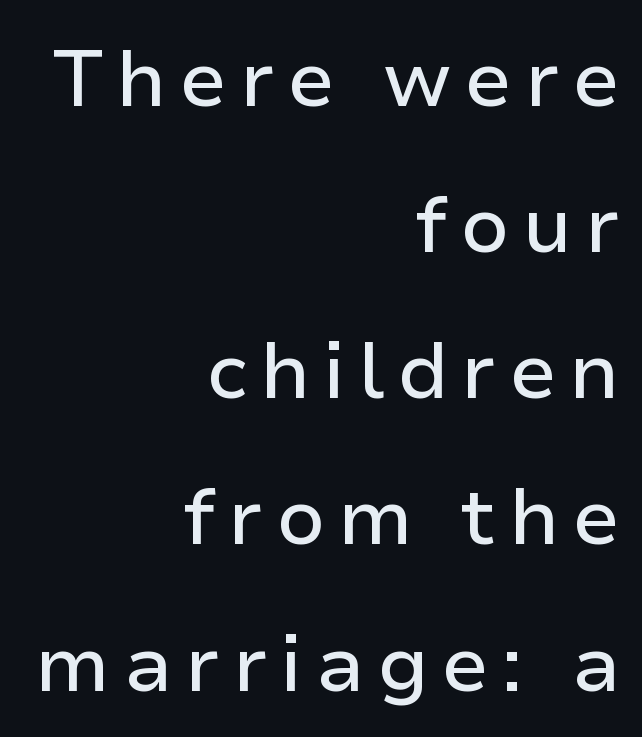
The image shows 79 px sans-serif type, upright; set right-aligned, line spacing 1.85x, not underlined; low stroke contrast and a medium x-height.
